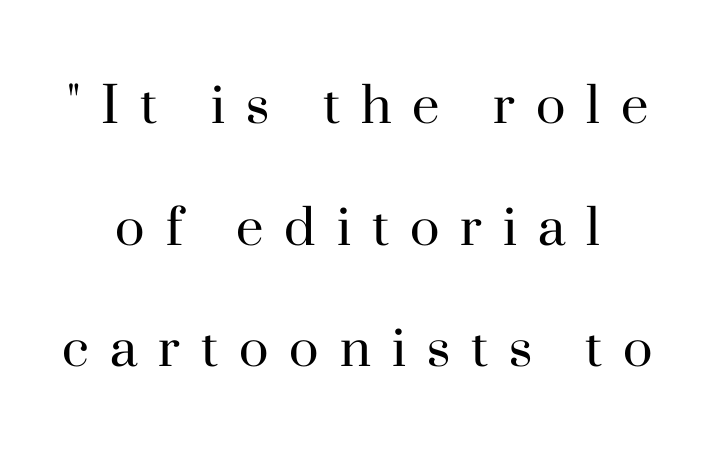
Between one letter and the next there's a generous, obvious gap. Does the lettering tilt? It doesn't — this is upright. Baseline-to-baseline distance is far greater than the letter height. Varying glyph widths throughout — classic text-font behaviour.
